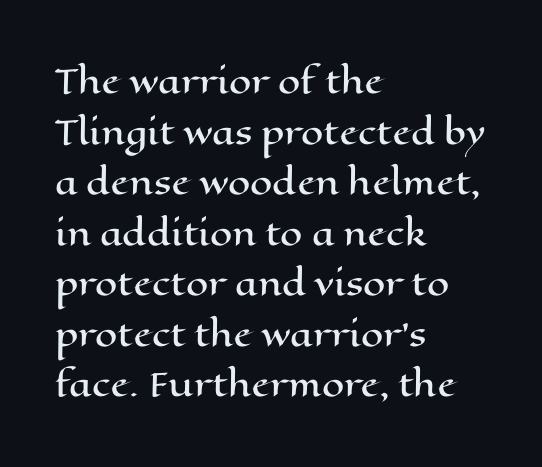
Character widths vary here, with narrow letters taking less room than wide ones. Every stem runs plumb, perpendicular to the baseline. Inter-character spacing is left at the font's built-in metrics. The ragged edge is on the right, which tells us the setting is flush left. Students, observe: this is what conventionally led text looks like. Bare-footed words on every line.
